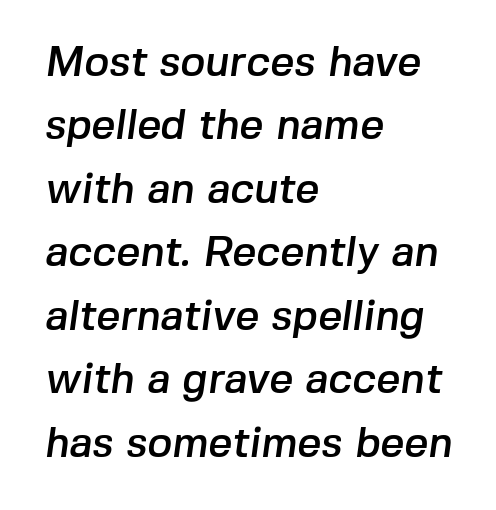
{"serif": "no", "width": "normal", "stroke_contrast": "low", "x_height": "medium", "monospaced": "no", "underline": "no", "align": "left", "line_spacing": "normal", "line_spacing_ratio": 1.51, "letter_spacing": "normal", "letter_spacing_em": 0.0, "glyph_px": 42}
